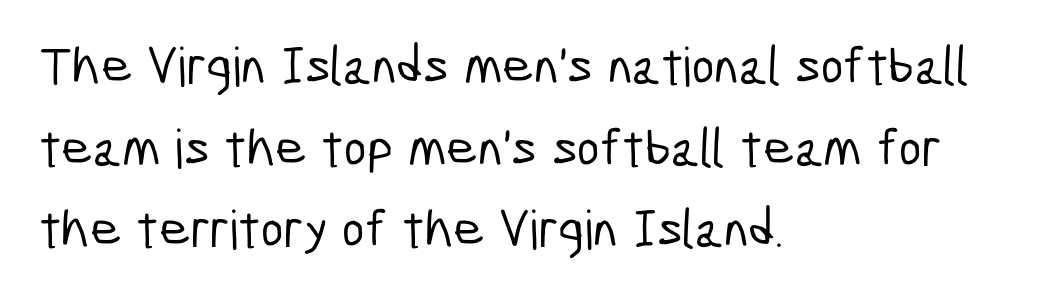
The image shows 54 px condensed sans-serif type; set left-aligned, normal line spacing (1.51x), normal letter spacing, not underlined; low stroke contrast and a medium x-height.
